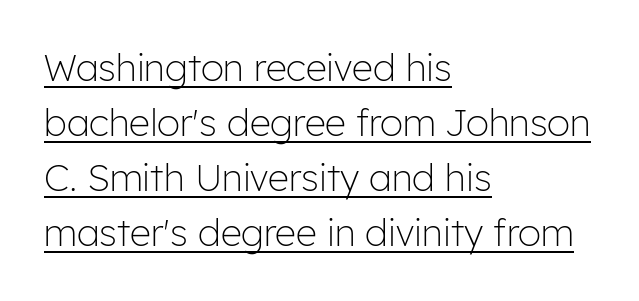
Q: Is the text bold? A: No.
Q: Is the text italic (slanted)? A: No, it is upright.
Q: Is the typeface a serif or a sans-serif typeface? A: Sans-serif.
Q: Is the text underlined? A: Yes.
Q: How is the paragraph aligned? A: Left-aligned.
Q: Is the spacing between letters normal or unusually wide? A: Normal.
Q: Is the spacing between lines tight, normal or loose? A: Normal.
Q: Width (condensed, normal, or wide)? A: Normal.
Q: Stroke contrast? A: Low.
Q: x-height? A: Medium.
Q: Monospaced? A: No.
